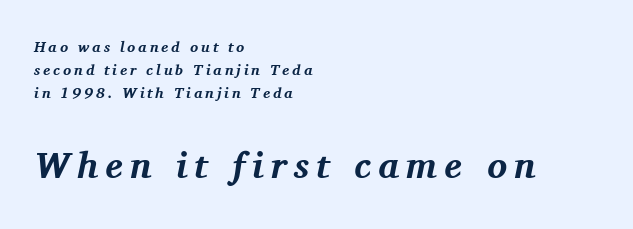
Q: Is the text bold? A: Yes.
Q: Is the text italic (slanted)? A: Yes, it leans right by about 11 degrees.
Q: Is the typeface a serif or a sans-serif typeface? A: Serif.
Q: Is the text underlined? A: No.
Q: How is the paragraph aligned? A: Left-aligned.
Q: Is the spacing between lines tight, normal or loose? A: Normal.
Q: Which block of text is set in a larger size, the first (top) or the second (bottom)? A: The second (bottom) one.
Q: Width (condensed, normal, or wide)? A: Normal.
Q: Stroke contrast? A: Medium.
Q: x-height? A: Medium.
Q: Monospaced? A: No.
